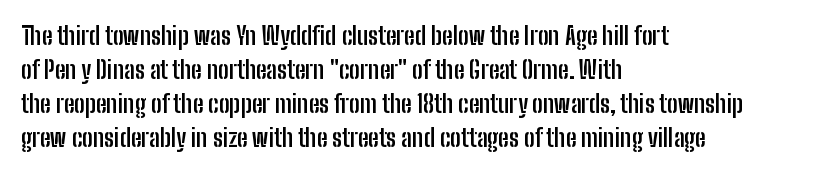
Check under the words: just untouched page. The lettering stays uniformly vertical, giving the passage a roman look. Does the weight exceed regular? Yes, all the way to bold. Leading: standard.
